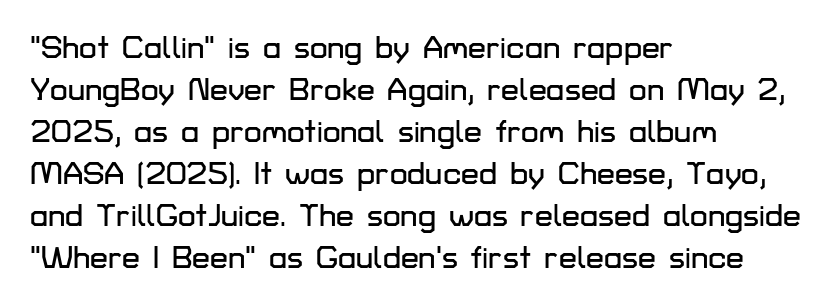
The designer left line spacing at the default. Every character sits straight up, as roman type does. Serif or sans? Sans — the stroke terminals are bare. Underlining? Definitely not there. Nothing unusual about the tracking: characters are spaced as the font intends.
